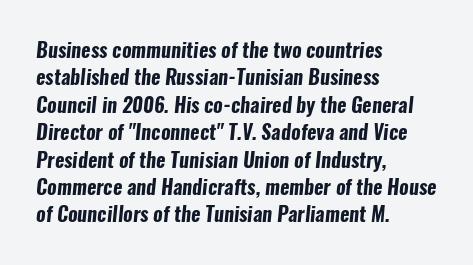
Q: Is the text bold? A: Yes.
Q: Is the text underlined? A: No.
Q: How is the paragraph aligned? A: Left-aligned.
Q: Is the spacing between letters normal or unusually wide? A: Normal.
Q: Is the spacing between lines tight, normal or loose? A: Normal.
